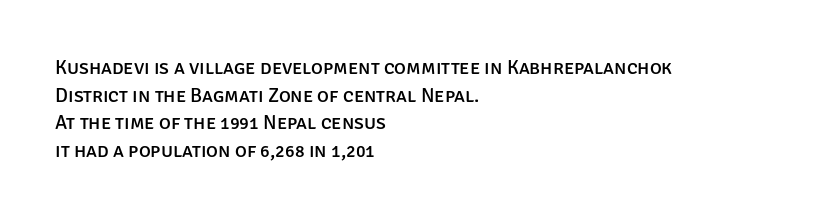
{"italic": "no", "underline": "no", "align": "left", "line_spacing": "normal", "line_spacing_ratio": 1.38, "letter_spacing": "normal", "letter_spacing_em": 0.0, "glyph_px": 20}
